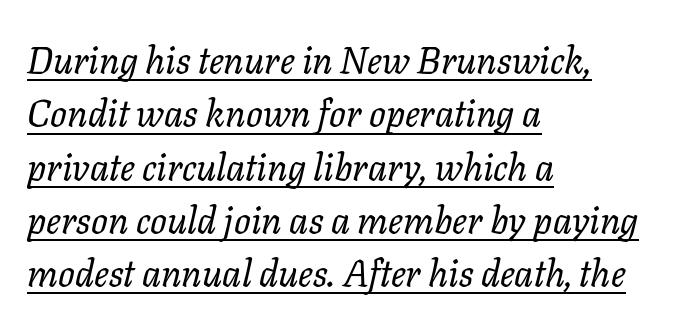
The image shows 37 px regular-weight type, italic (leaning right); set left-aligned, normal line spacing (1.44x), normal letter spacing, underlined; low stroke contrast and a medium x-height.
